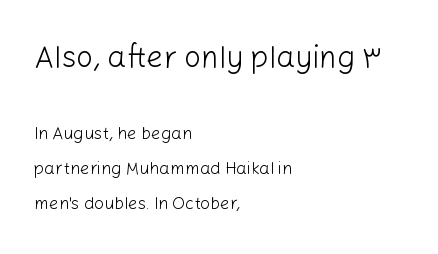
Left-aligned paragraph, ragged on the right. Examine the stroke ends and you'll find no serifs. Nothing unusual about the tracking: characters are spaced as the font intends. Unmarked baselines from the first word to the last.
